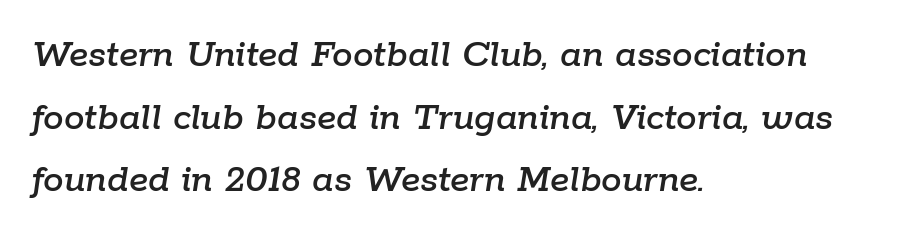
The words here are not underlined. You could not count columns in this text — the font is proportionally spaced. A classic flush-left, rag-right setting is used for this passage. If you drew a line through each stem, it would be angled. Rows of type keep a routine distance in the vertical direction.
